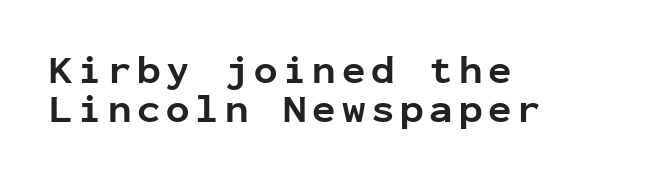
Q: Is the text bold? A: Yes.
Q: Is the text italic (slanted)? A: No, it is upright.
Q: Is the typeface a serif or a sans-serif typeface? A: Sans-serif.
Q: Is the text underlined? A: No.
Q: How is the paragraph aligned? A: Left-aligned.
Q: Is the spacing between lines tight, normal or loose? A: Tight.
Q: Width (condensed, normal, or wide)? A: Normal.
Q: Stroke contrast? A: Low.
Q: x-height? A: Medium.
Q: Monospaced? A: Yes.
